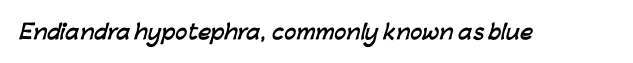
Standard letterfit; no display-style spreading of the glyphs. Plenty of ink on the page — the face is bold. The string is rendered with underlining switched off.
